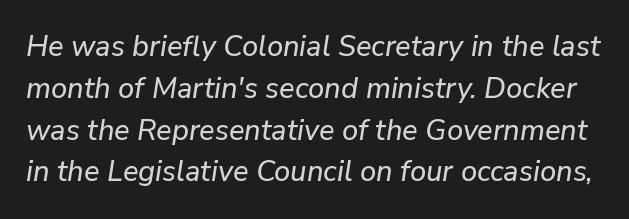
The face used here is proportionally spaced, like ordinary book or web type. This sample uses plain, unmodified letter spacing. Just letters on the line, the space beneath them empty. The glyphs look as if they've been sheared to an angle.
